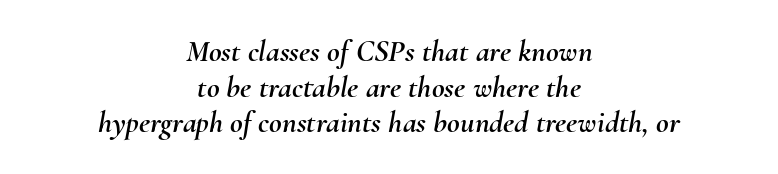
Q: Is the text italic (slanted)? A: Yes, it leans right by about 10 degrees.
Q: Is the text underlined? A: No.
Q: How is the paragraph aligned? A: Centered.
Q: Is the spacing between letters normal or unusually wide? A: Normal.
Q: Is the spacing between lines tight, normal or loose? A: Tight.
Q: Width (condensed, normal, or wide)? A: Normal.
Q: Stroke contrast? A: Medium.
Q: x-height? A: Small.
Q: Monospaced? A: No.
